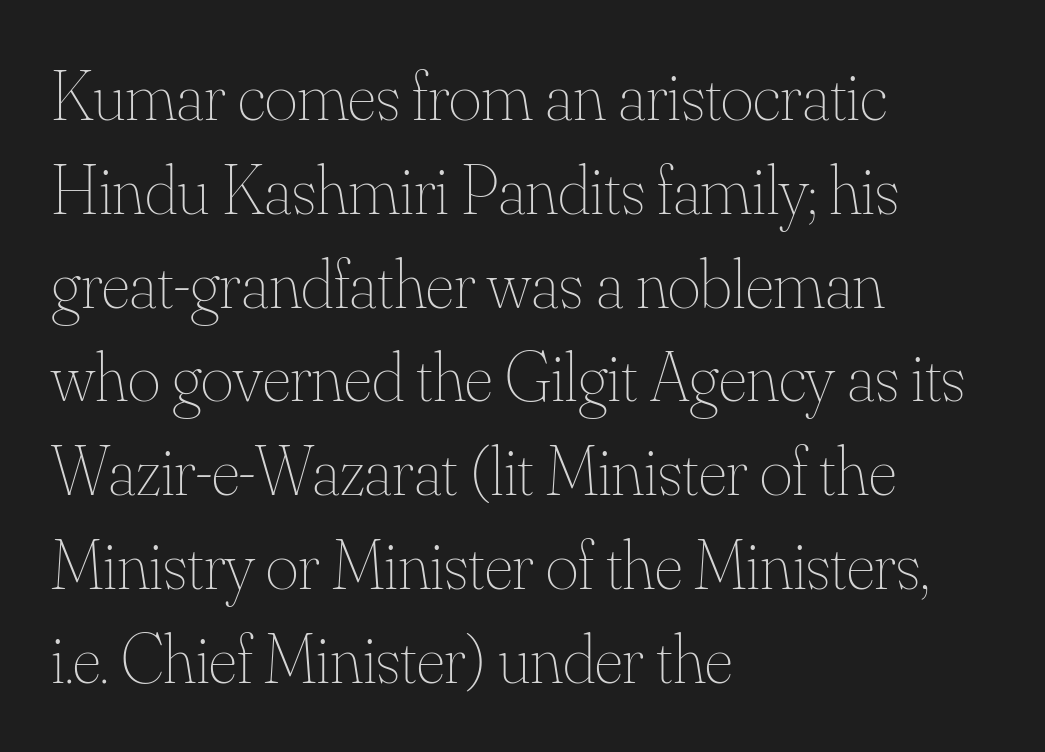
The image shows 70 px thin type, upright; set left-aligned, normal line spacing (1.34x), normal letter spacing, not underlined; medium stroke contrast and a small x-height.
